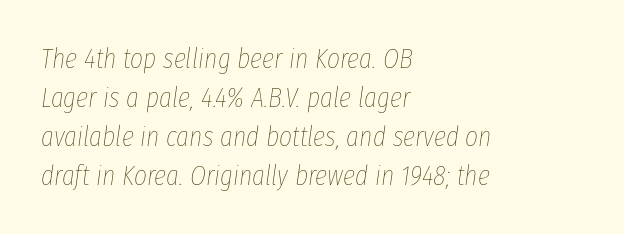
Think of a printed novel: that variable character pitch is what you see here. The leading is moderate, giving the passage an even texture. The lettering tilts uniformly, giving the passage an italic look. Each row of text sits above clean, open space.
